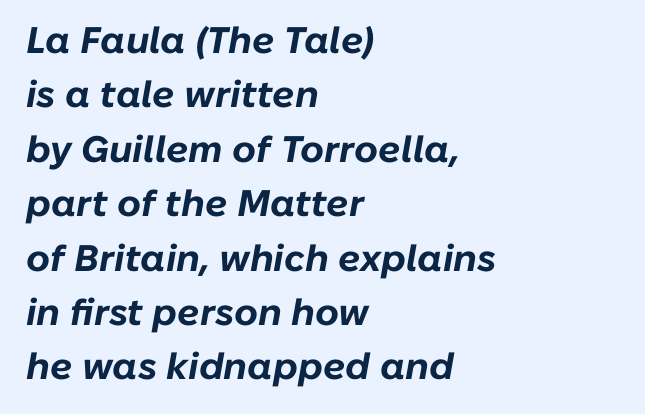
Q: Is the text bold? A: Yes.
Q: Is the text italic (slanted)? A: Yes, it leans right by about 10 degrees.
Q: Is the text underlined? A: No.
Q: How is the paragraph aligned? A: Left-aligned.
Q: Is the spacing between letters normal or unusually wide? A: Normal.
Q: Is the spacing between lines tight, normal or loose? A: Normal.
Q: Width (condensed, normal, or wide)? A: Normal.
Q: Stroke contrast? A: Low.
Q: x-height? A: Medium.
Q: Monospaced? A: No.
